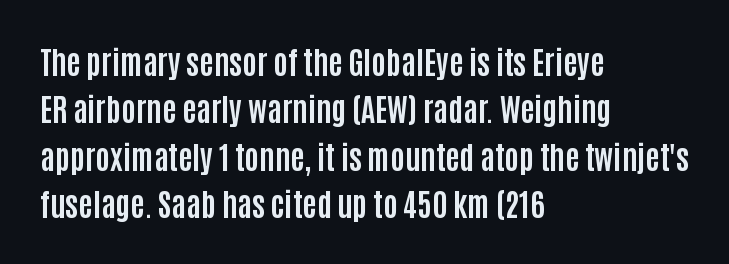
Q: Is the text bold? A: Yes.
Q: Is the text italic (slanted)? A: No, it is upright.
Q: Is the typeface a serif or a sans-serif typeface? A: Sans-serif.
Q: Is the text underlined? A: No.
Q: How is the paragraph aligned? A: Left-aligned.
Q: Is the spacing between letters normal or unusually wide? A: Normal.
Q: Is the spacing between lines tight, normal or loose? A: Normal.
Q: Width (condensed, normal, or wide)? A: Condensed.
Q: Stroke contrast? A: Low.
Q: x-height? A: Large.
Q: Monospaced? A: No.
